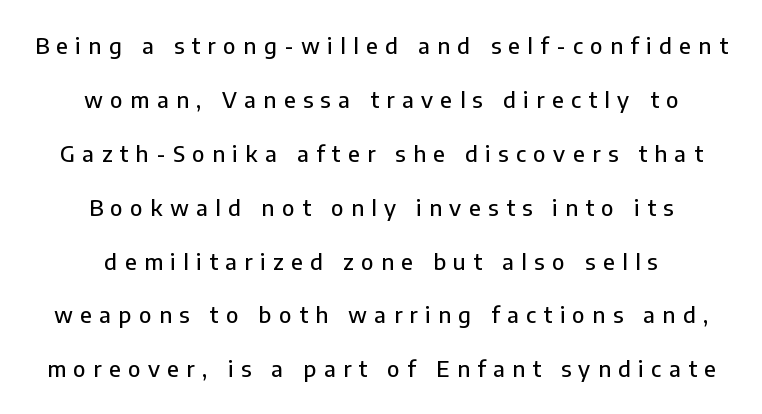
Q: Is the text italic (slanted)? A: No, it is upright.
Q: Is the text underlined? A: No.
Q: How is the paragraph aligned? A: Centered.
Q: Is the spacing between letters normal or unusually wide? A: Unusually wide.
Q: Is the spacing between lines tight, normal or loose? A: Loose.
